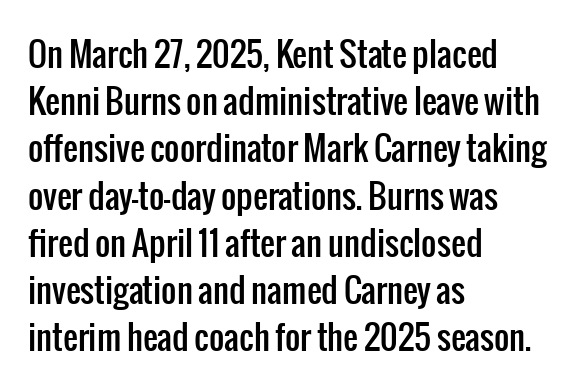
A typesetter would call this leading conventional body-copy spacing. Honestly, there is no underline to notice here at all. Serif or sans? Sans — the stroke terminals are bare. These lines are set flush left with a ragged right edge. Note the varied advance widths — an 'i' is clearly narrower than an 'm'. Vertical strokes here are truly vertical.
